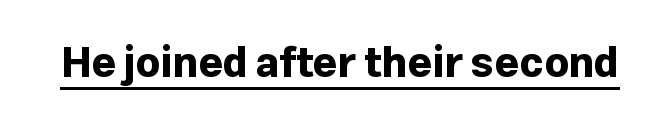
Typographically, this falls in the sans-serif category. Spacing between characters is what you'd get straight out of the box. The rendering uses natural spacing where letterforms have individual widths. Looks like someone drew a line under every word here.
